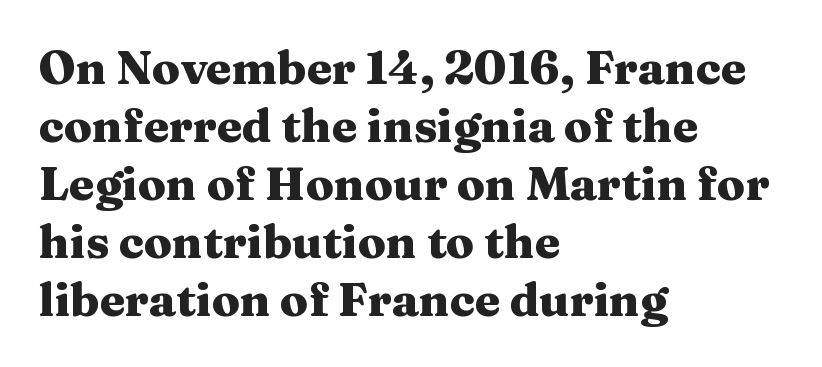
{"serif": "yes", "italic": "no", "bold": "yes", "weight": "heavy", "width": "wide", "stroke_contrast": "medium", "x_height": "medium", "monospaced": "no", "underline": "no", "align": "left", "line_spacing": "normal", "line_spacing_ratio": 1.26, "letter_spacing": "normal", "letter_spacing_em": 0.0, "glyph_px": 46}
